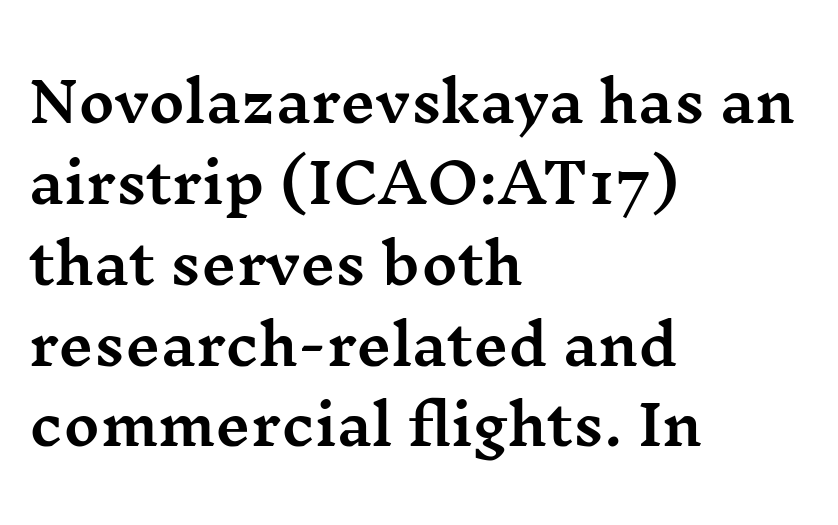
{"serif": "yes", "italic": "no", "width": "wide", "stroke_contrast": "medium", "x_height": "medium", "monospaced": "no", "underline": "no", "align": "left", "line_spacing": "normal", "line_spacing_ratio": 1.47, "letter_spacing": "normal", "letter_spacing_em": 0.0, "glyph_px": 55}
